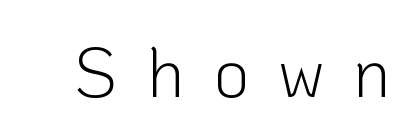
The image shows 70 px light sans-serif type, upright; set unusually wide letter spacing (+0.42 em), not underlined; low stroke contrast and a medium x-height.
